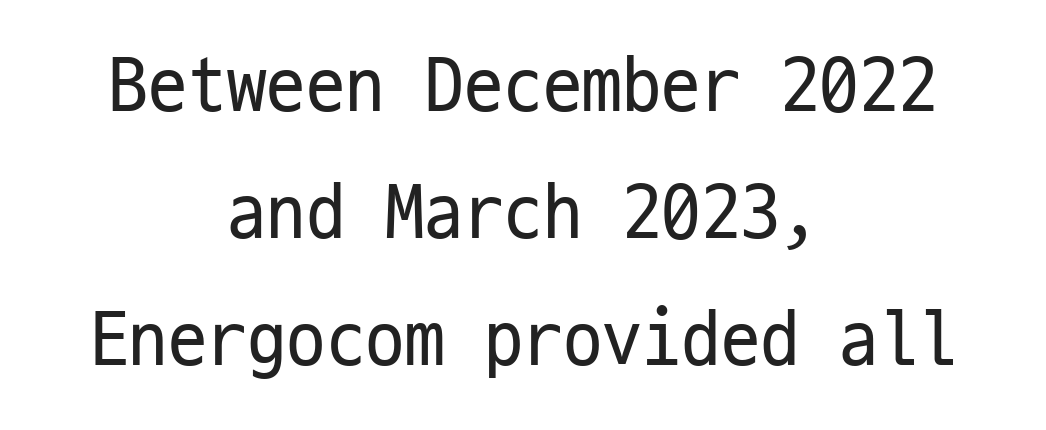
Each letter, wide or thin by design, is forced into the same width here. The glyphs are unaccompanied by any horizontal stroke below them. Is this a sans? Yes — the strokes have no serifs. Leading: standard.
